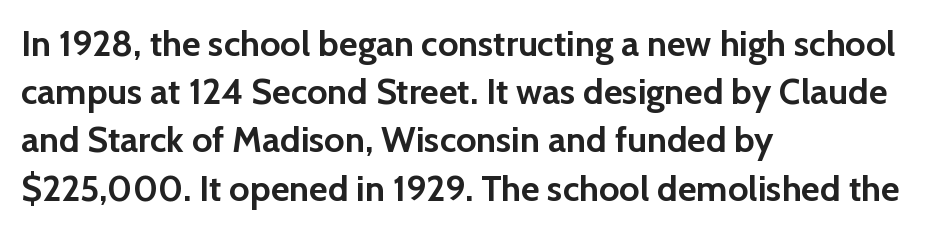
The image shows 36 px semibold sans-serif type, upright; set left-aligned, normal line spacing (1.34x), normal letter spacing, not underlined; low stroke contrast and a medium x-height.
